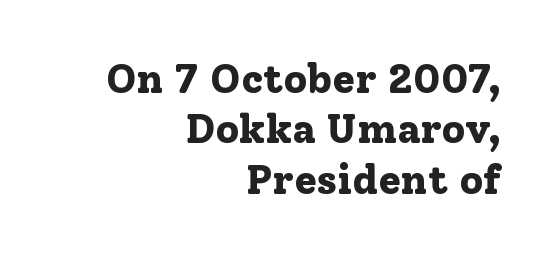
When letters stand straight like this, we call the style roman or upright. These lines are rendered in a variable-pitch font. Small tapered or slab feet sit at the stroke ends, so this counts as serif. Descender tails drop into unmarked territory.
